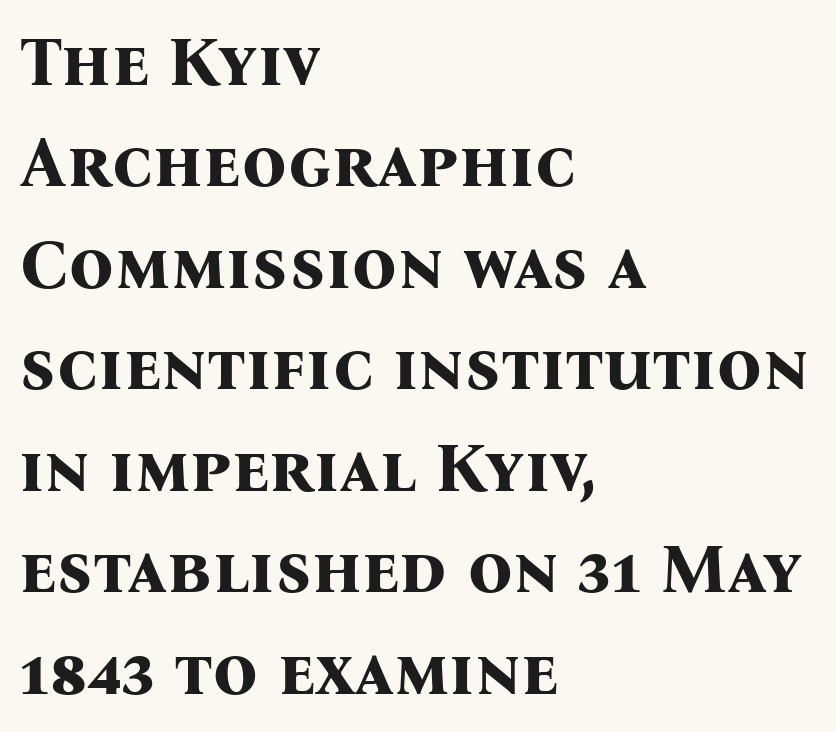
Quick note: interline space is typical. Examine the stroke ends and you'll spot serifs. Tracking here is standard; glyphs follow each other at the usual distance. The characters look thick and weighty, a clear bold. Vertical strokes here are truly vertical.
